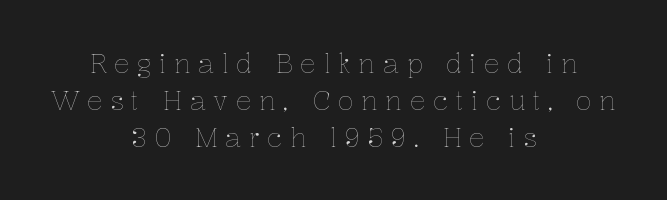
Q: Is the text bold? A: No.
Q: Is the text italic (slanted)? A: No, it is upright.
Q: Is the text underlined? A: No.
Q: How is the paragraph aligned? A: Centered.
Q: Is the spacing between letters normal or unusually wide? A: Unusually wide.
Q: Is the spacing between lines tight, normal or loose? A: Normal.
